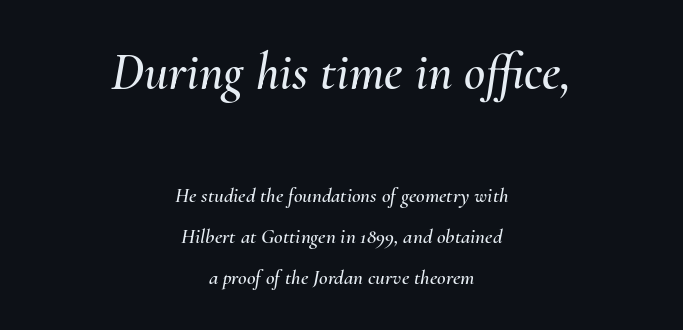
{"italic": "yes", "lean": "right", "slant_degrees": 10, "width": "normal", "stroke_contrast": "medium", "x_height": "small", "monospaced": "no", "underline": "no", "align": "center", "line_spacing": "loose", "line_spacing_ratio": 1.95, "letter_spacing": "normal", "letter_spacing_em": 0.0, "larger_block": "first", "size_ratio": 2.48, "glyph_px": 52}
